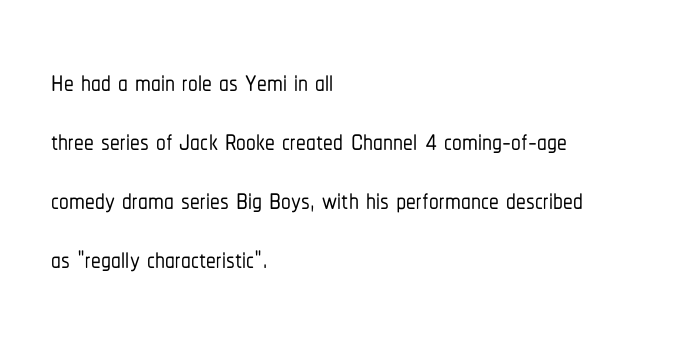
Does the type have serifs? No, each stem ends abruptly. Here the designer chose a conventional face with non-uniform glyph widths. Every stem runs plumb, perpendicular to the baseline. Casual observation: everything's shoved over to the left. These lines sit exactly where default settings would place them. Glyph-to-glyph distance matches everyday printed text.
